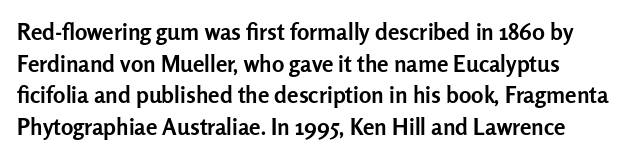
Q: Is the text bold? A: Yes.
Q: Is the text italic (slanted)? A: No, it is upright.
Q: Is the text underlined? A: No.
Q: Is the spacing between letters normal or unusually wide? A: Normal.
Q: Is the spacing between lines tight, normal or loose? A: Normal.
